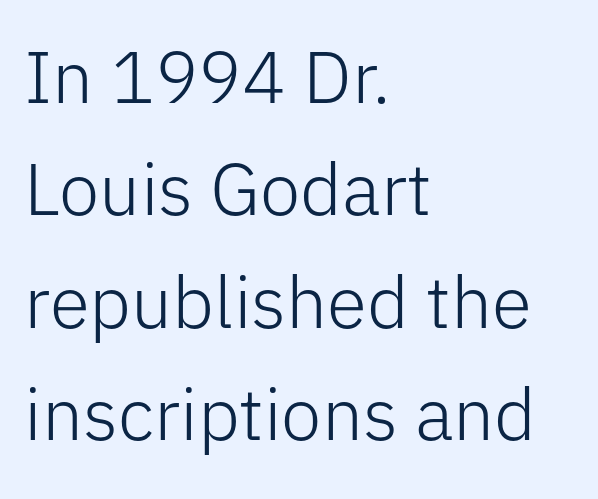
Q: Is the text bold? A: No.
Q: Is the text italic (slanted)? A: No, it is upright.
Q: Is the typeface a serif or a sans-serif typeface? A: Sans-serif.
Q: Is the text underlined? A: No.
Q: How is the paragraph aligned? A: Left-aligned.
Q: Is the spacing between letters normal or unusually wide? A: Normal.
Q: Is the spacing between lines tight, normal or loose? A: Normal.
Q: Width (condensed, normal, or wide)? A: Normal.
Q: Stroke contrast? A: Low.
Q: x-height? A: Medium.
Q: Monospaced? A: No.
